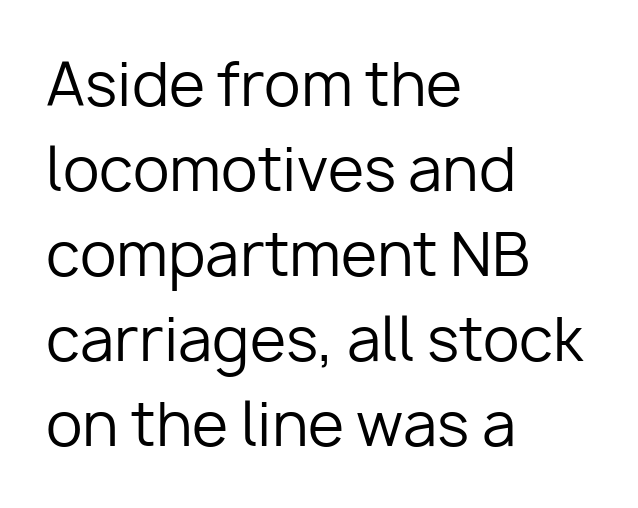
The image shows 59 px regular-weight sans-serif type, upright; set left-aligned, normal line spacing (1.44x), normal letter spacing, not underlined; low stroke contrast and a medium x-height.
